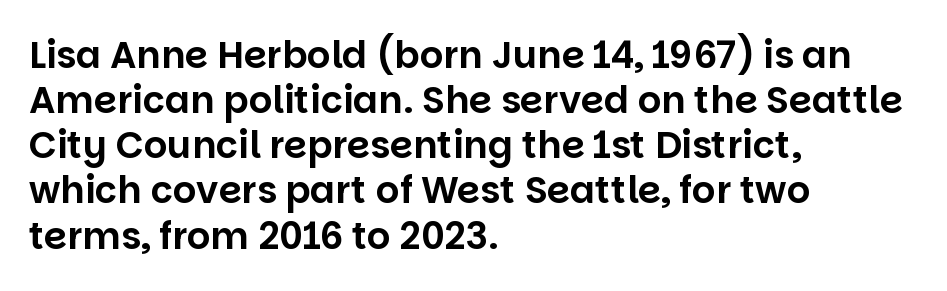
This sample has the flowing, uneven cadence of proportional lettering. Words appear dense and cohesive because spacing is normal. Casual observation: everything's shoved over to the left. Font category for this specimen: sans-serif. Honestly, there is no underline to notice here at all.
